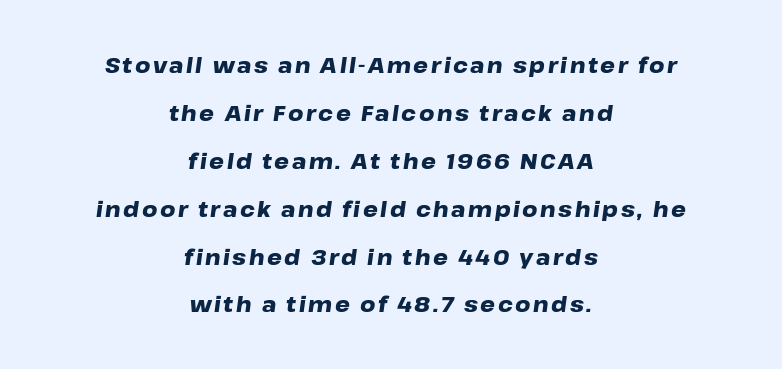
This is oblique type, the kind used for emphasis or titles. A typesetter would call this leading open, well beyond the default. The typesetting leans heavy: a genuine bold. The space beneath each line is pristine and unruled. Compared with a flush-left layout, this one balances lines on the center instead.
